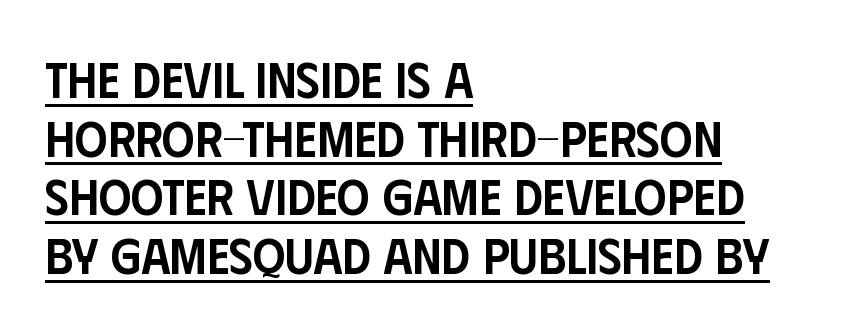
Q: Is the text bold? A: Semi-bold.
Q: Is the text italic (slanted)? A: No, it is upright.
Q: Is the typeface a serif or a sans-serif typeface? A: Sans-serif.
Q: Is the text underlined? A: Yes.
Q: How is the paragraph aligned? A: Left-aligned.
Q: Is the spacing between letters normal or unusually wide? A: Normal.
Q: Is the spacing between lines tight, normal or loose? A: Tight.
Q: Width (condensed, normal, or wide)? A: Condensed.
Q: Stroke contrast? A: Low.
Q: x-height? A: Large.
Q: Monospaced? A: No.
